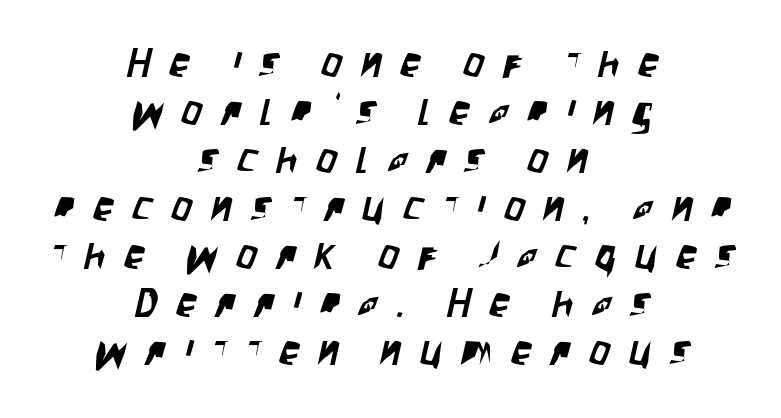
Observe the absence of serifs on each vertical stroke in this sample. The gaps between neighbouring characters are conspicuously large. The baseline area is clear. These lines are rendered in a variable-pitch font. Reading down the block, each line starts at a different indent, mirrored at its end.
